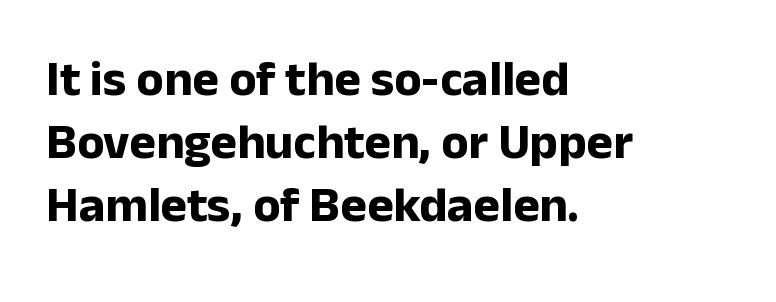
{"serif": "no", "italic": "no", "bold": "yes", "weight": "bold", "width": "normal", "stroke_contrast": "low", "x_height": "medium", "monospaced": "no", "underline": "no", "align": "left", "line_spacing": "normal", "line_spacing_ratio": 1.26, "letter_spacing": "normal", "letter_spacing_em": 0.0, "glyph_px": 50}
